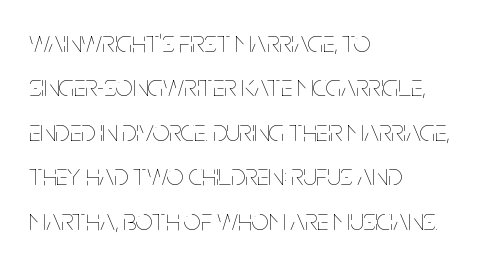
The paragraph shown leans on its left margin. Every character sits straight up, as roman type does. The specimen omits any rule beneath the text block's lines. The letters sit at their default tracking, neither squeezed nor spread. Here the designer chose a conventional face with non-uniform glyph widths. The face looks like a standard text weight, possibly lighter.
